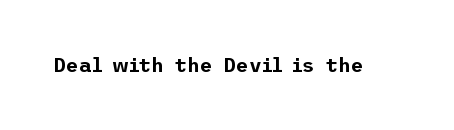
The image shows 20 px text type, upright; set normal letter spacing, not underlined.
